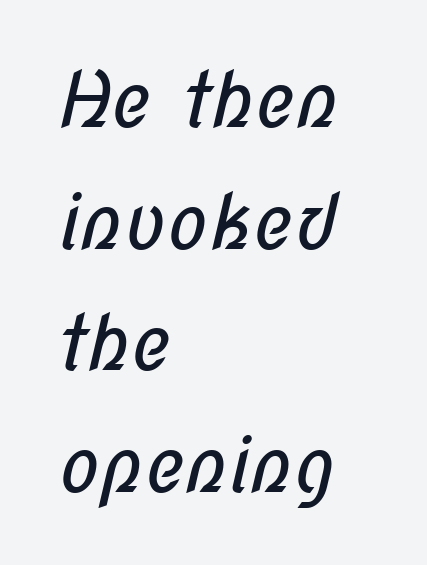
The designer went with a sans here, leaving each stem footless. Character widths vary here, with narrow letters taking less room than wide ones. No extra tracking has been applied to these lines. The typesetter chose a ragged-right arrangement here. Letters rest on an invisible, unmarked baseline. Does the leading feel generous? No, just average.
